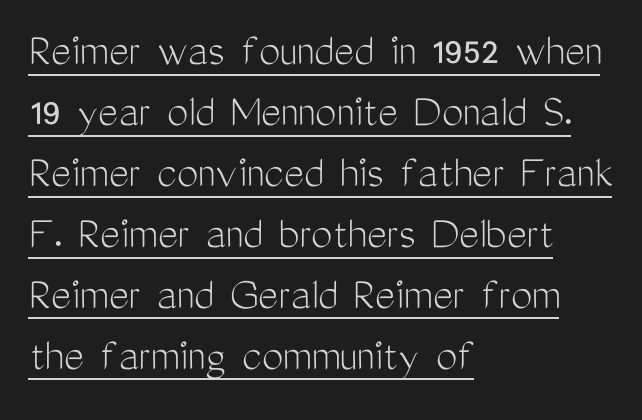
Q: Is the text bold? A: No.
Q: Is the text italic (slanted)? A: No, it is upright.
Q: Is the typeface a serif or a sans-serif typeface? A: Sans-serif.
Q: Is the text underlined? A: Yes.
Q: How is the paragraph aligned? A: Left-aligned.
Q: Is the spacing between letters normal or unusually wide? A: Normal.
Q: Is the spacing between lines tight, normal or loose? A: Normal.
Q: Width (condensed, normal, or wide)? A: Condensed.
Q: Stroke contrast? A: Medium.
Q: x-height? A: Medium.
Q: Monospaced? A: No.
